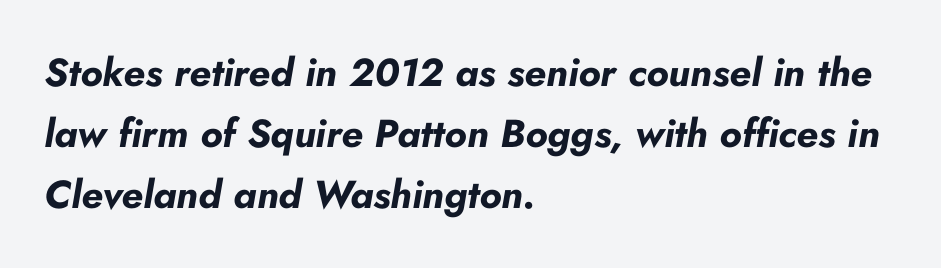
Q: Is the text bold? A: Yes.
Q: Is the text italic (slanted)? A: Yes, it leans right by about 10 degrees.
Q: Is the text underlined? A: No.
Q: How is the paragraph aligned? A: Left-aligned.
Q: Is the spacing between letters normal or unusually wide? A: Normal.
Q: Is the spacing between lines tight, normal or loose? A: Normal.
Q: Width (condensed, normal, or wide)? A: Normal.
Q: Stroke contrast? A: Low.
Q: x-height? A: Small.
Q: Monospaced? A: No.
